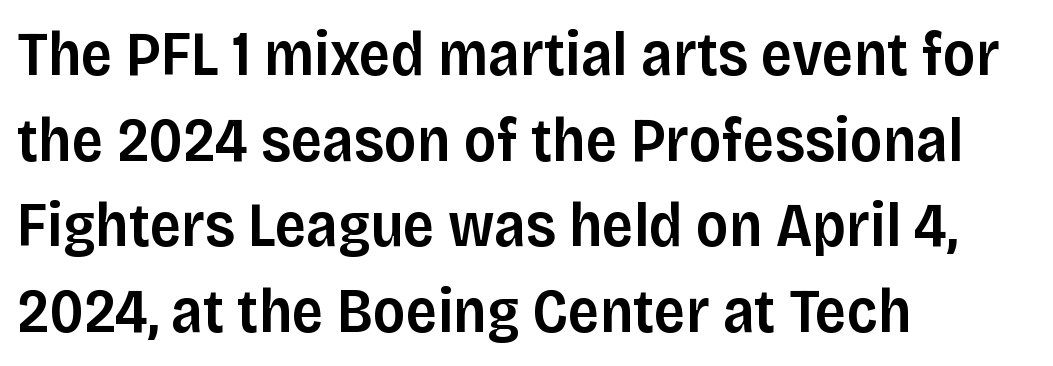
The image shows 62 px semibold sans-serif type, upright; set left-aligned, normal line spacing (1.38x), normal letter spacing, not underlined; low stroke contrast and a large x-height.
